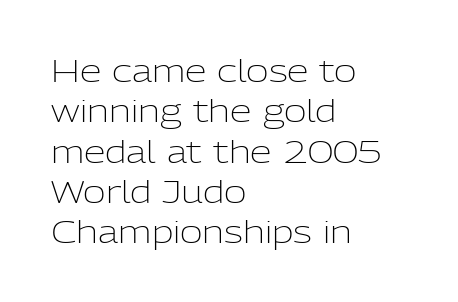
Q: Is the text bold? A: No.
Q: Is the text italic (slanted)? A: No, it is upright.
Q: Is the typeface a serif or a sans-serif typeface? A: Sans-serif.
Q: Is the text underlined? A: No.
Q: How is the paragraph aligned? A: Left-aligned.
Q: Is the spacing between letters normal or unusually wide? A: Normal.
Q: Is the spacing between lines tight, normal or loose? A: Normal.
Q: Width (condensed, normal, or wide)? A: Normal.
Q: Stroke contrast? A: Low.
Q: x-height? A: Medium.
Q: Monospaced? A: No.
